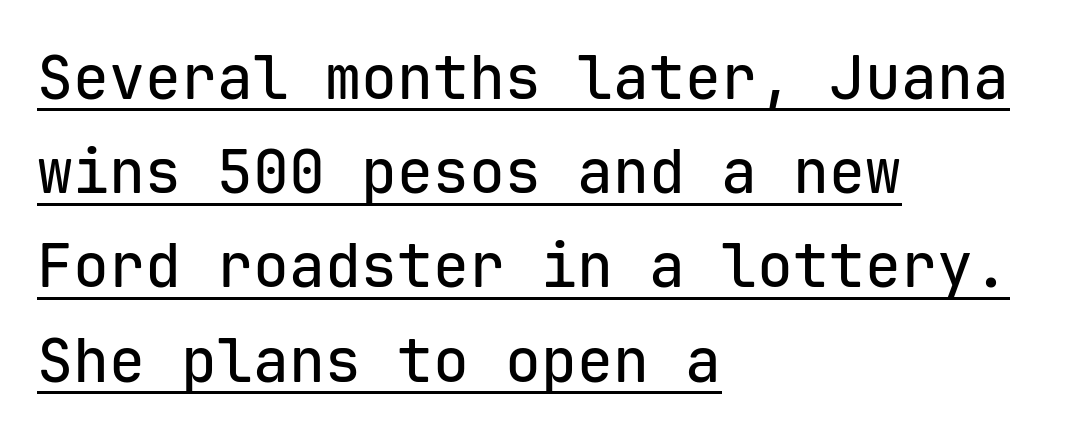
The image shows 60 px sans-serif type, upright, monospaced; set left-aligned, normal line spacing (1.57x), normal letter spacing, underlined; low stroke contrast and a medium x-height.
